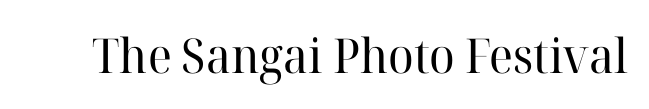
{"serif": "yes", "italic": "no", "bold": "no", "weight": "regular", "width": "normal", "stroke_contrast": "high", "x_height": "medium", "monospaced": "no", "underline": "no", "letter_spacing": "normal", "letter_spacing_em": 0.0, "glyph_px": 48}
